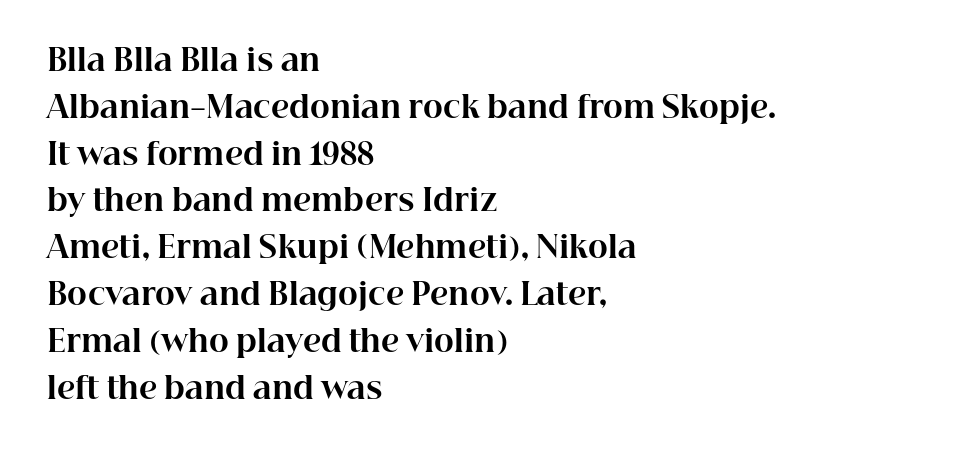
The image shows 30 px bold serif type, upright; set left-aligned, normal line spacing (1.56x), normal letter spacing, not underlined; high stroke contrast and a medium x-height.
